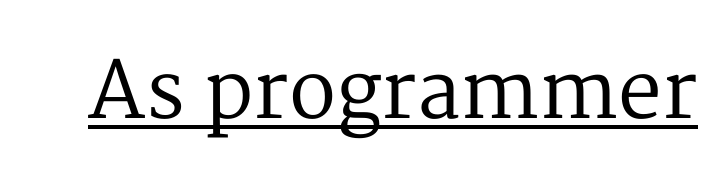
Q: Is the text bold? A: No.
Q: Is the text italic (slanted)? A: No, it is upright.
Q: Is the typeface a serif or a sans-serif typeface? A: Serif.
Q: Is the text underlined? A: Yes.
Q: Is the spacing between letters normal or unusually wide? A: Normal.
Q: Width (condensed, normal, or wide)? A: Normal.
Q: Stroke contrast? A: Medium.
Q: x-height? A: Medium.
Q: Monospaced? A: No.
